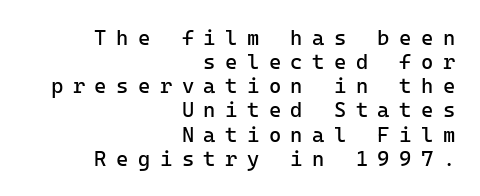
The image shows 21 px text type, upright; set right-aligned, tight line spacing (1.15x), unusually wide letter spacing (+0.45 em), not underlined.
